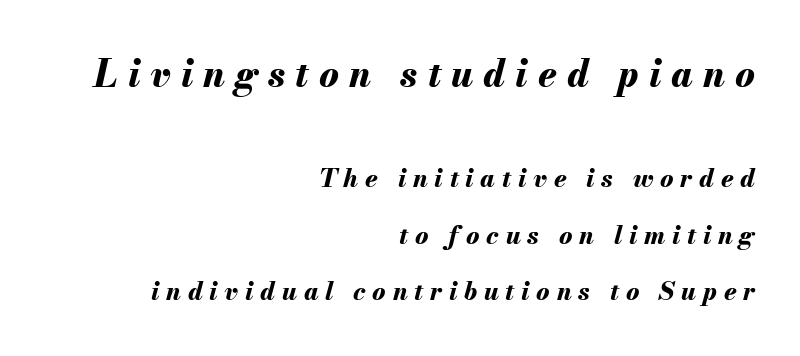
Q: Is the text bold? A: Yes.
Q: Is the text italic (slanted)? A: Yes, it leans right by about 13 degrees.
Q: Is the text underlined? A: No.
Q: How is the paragraph aligned? A: Right-aligned.
Q: Is the spacing between letters normal or unusually wide? A: Unusually wide.
Q: Is the spacing between lines tight, normal or loose? A: Loose.
Q: Which block of text is set in a larger size, the first (top) or the second (bottom)? A: The first (top) one.
Q: Width (condensed, normal, or wide)? A: Normal.
Q: Stroke contrast? A: Medium.
Q: x-height? A: Small.
Q: Monospaced? A: No.
